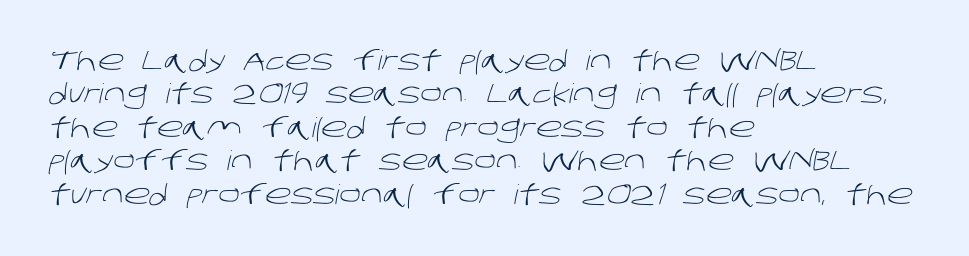
Leftover space on each line is placed entirely after the last word. Descender tails drop into unmarked territory. Standard letterfit; no display-style spreading of the glyphs. The font sits on the lighter half of the weight spectrum, regular included.
